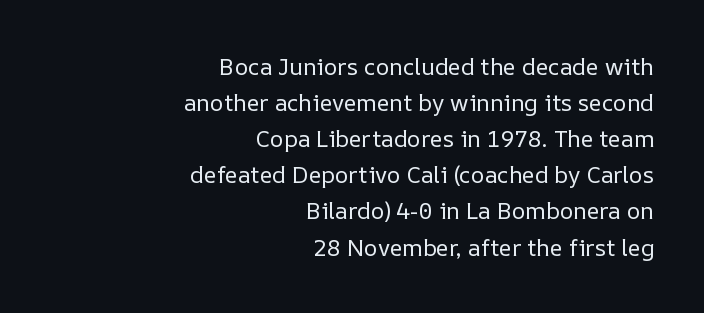
One-word summary of the alignment: right. Ink coverage per letter is moderate at most. If you measured baseline to baseline, you'd find a middling distance. Words appear dense and cohesive because spacing is normal.
